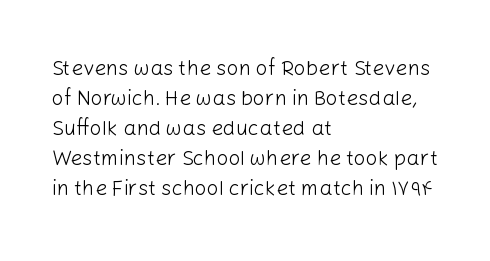
Q: Is the text bold? A: No.
Q: Is the text italic (slanted)? A: No, it is upright.
Q: Is the text underlined? A: No.
Q: How is the paragraph aligned? A: Left-aligned.
Q: Is the spacing between letters normal or unusually wide? A: Normal.
Q: Is the spacing between lines tight, normal or loose? A: Normal.
